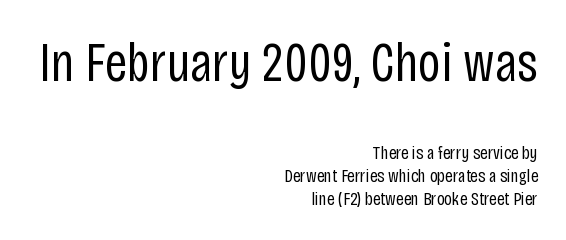
Q: Is the text bold? A: No.
Q: Is the text italic (slanted)? A: No, it is upright.
Q: Is the typeface a serif or a sans-serif typeface? A: Sans-serif.
Q: Is the text underlined? A: No.
Q: How is the paragraph aligned? A: Right-aligned.
Q: Is the spacing between letters normal or unusually wide? A: Normal.
Q: Which block of text is set in a larger size, the first (top) or the second (bottom)? A: The first (top) one.
Q: Width (condensed, normal, or wide)? A: Condensed.
Q: Stroke contrast? A: Low.
Q: x-height? A: Large.
Q: Monospaced? A: No.
